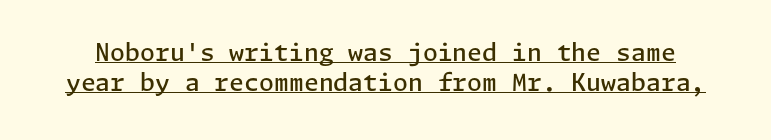
{"italic": "no", "bold": "semi", "underline": "yes", "line_spacing": "normal", "line_spacing_ratio": 1.26, "letter_spacing": "normal", "letter_spacing_em": 0.0, "glyph_px": 24}
